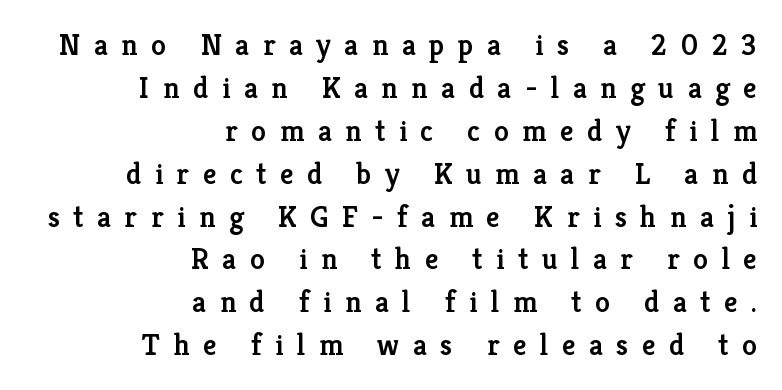
Firm but not heavy-handed strokes: this text is semibold. Italic? Not at all — the glyphs are vertical. Varying glyph widths throughout — classic text-font behaviour. This sample is right-justified, so line beginnings fall wherever the words allow.
